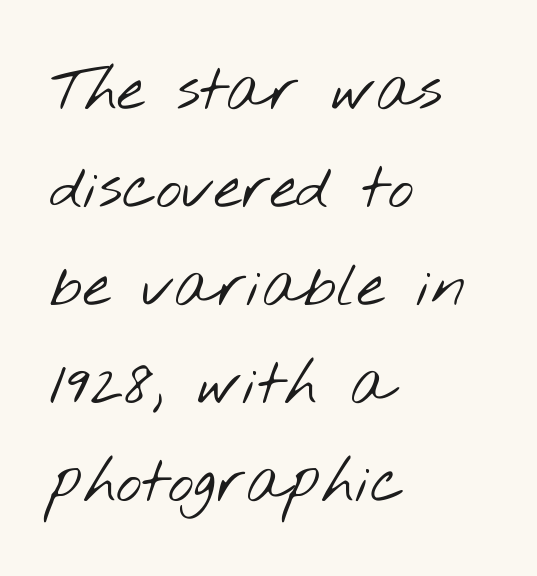
This is sans-serif lettering, the kind often seen on screens and signage. Horizontal bands of white between lines are of average thickness. Is this a fixed-width face? No — the glyphs have proportional, varying widths. In terms of letterspacing, this is plain default setting. Line starts are locked; line ends wander. Ink coverage per letter is moderate at most.
